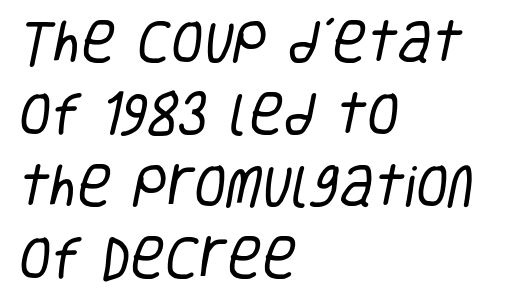
The image shows 47 px regular-weight, condensed sans-serif type; set left-aligned, normal line spacing (1.53x), normal letter spacing, not underlined; low stroke contrast and a large x-height.
